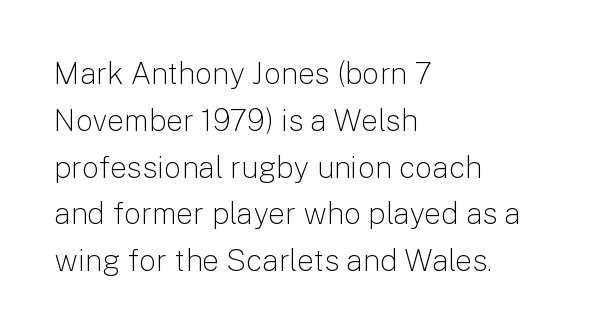
{"serif": "no", "italic": "no", "bold": "no", "weight": "light", "width": "normal", "stroke_contrast": "low", "x_height": "medium", "monospaced": "no", "underline": "no", "align": "left", "line_spacing": "normal", "line_spacing_ratio": 1.56, "letter_spacing": "normal", "letter_spacing_em": 0.0, "glyph_px": 30}
